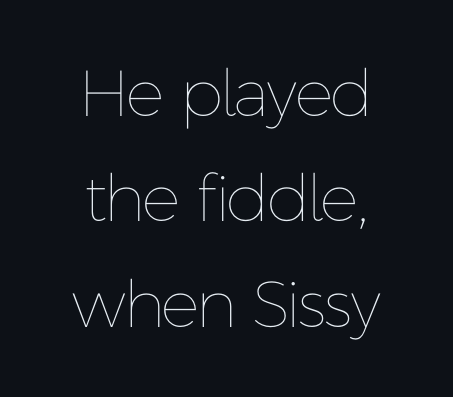
This sample has the flowing, uneven cadence of proportional lettering. Which margin do the lines hug? Neither — every line sits in the middle. The passage shown has conventional tracking throughout. The area under the type is left untouched. This is the regular roman posture of the typeface. Reading down the column, the eye jumps a familiar distance to each next line.
